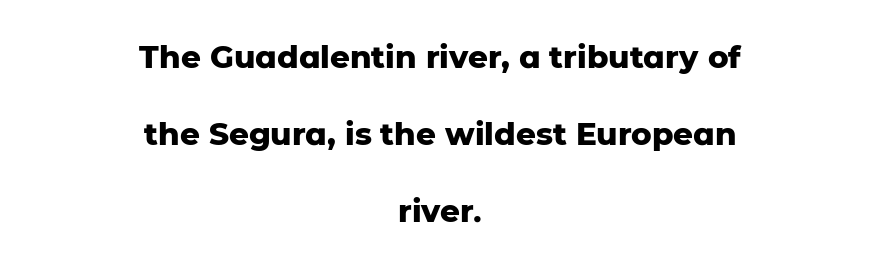
How would I describe the line gaps? Wide and relaxed. Italic: no, the glyphs are upright roman. Caption: standard tracking, unaltered. How heavy is the stroke? Heavy — this is a bold. The foot of each line stays bare and open.
